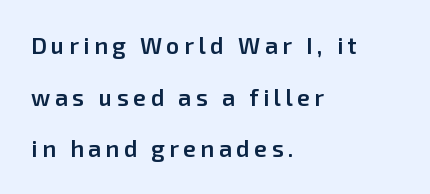
Plain, unruled lines of type. Reading down the column, the eye jumps a long way to each next line. Short note: letters widely spaced. The sample has been set in demibold, a notch under bold.
